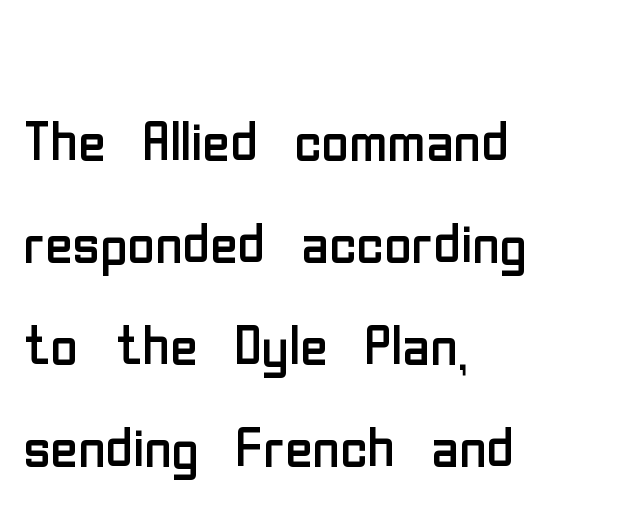
{"serif": "no", "italic": "no", "bold": "no", "weight": "regular", "width": "condensed", "stroke_contrast": "low", "x_height": "medium", "monospaced": "no", "underline": "no", "align": "left", "line_spacing": "normal", "line_spacing_ratio": 1.36, "letter_spacing": "normal", "letter_spacing_em": 0.0, "glyph_px": 75}
